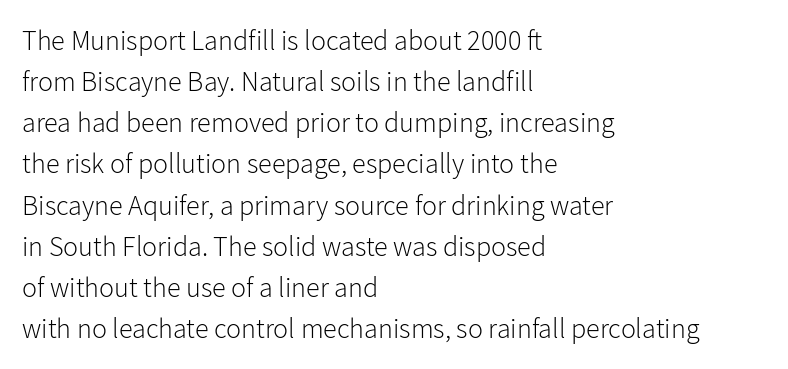
No extra ink here — the face is not bold. Spacing verdict: proportional, widths tailored to each character. The type is set solid horizontally, with unmodified tracking. The passage shown is typeset with a sans-serif family.
